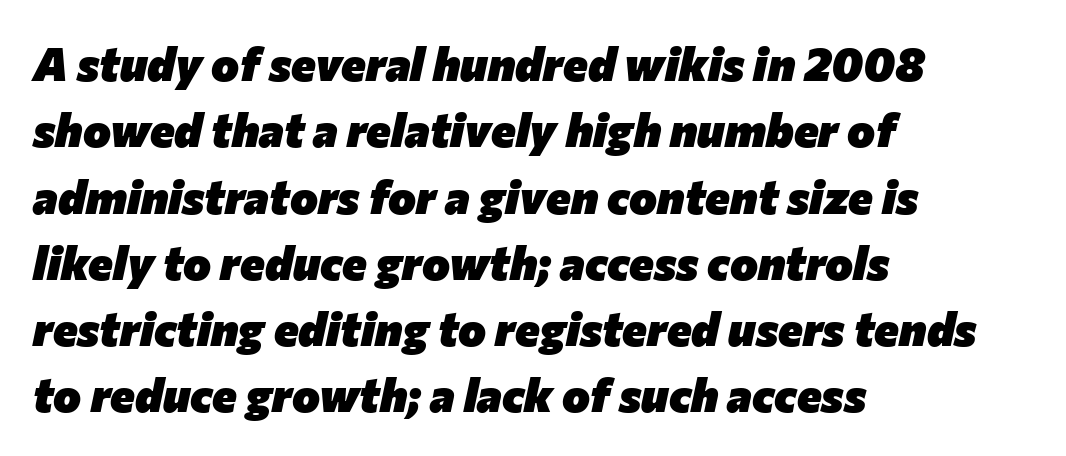
Q: Is the text bold? A: Yes.
Q: Is the text italic (slanted)? A: Yes, it leans right by about 12 degrees.
Q: Is the text underlined? A: No.
Q: How is the paragraph aligned? A: Left-aligned.
Q: Is the spacing between letters normal or unusually wide? A: Normal.
Q: Is the spacing between lines tight, normal or loose? A: Normal.
Q: Width (condensed, normal, or wide)? A: Normal.
Q: Stroke contrast? A: Low.
Q: x-height? A: Medium.
Q: Monospaced? A: No.
